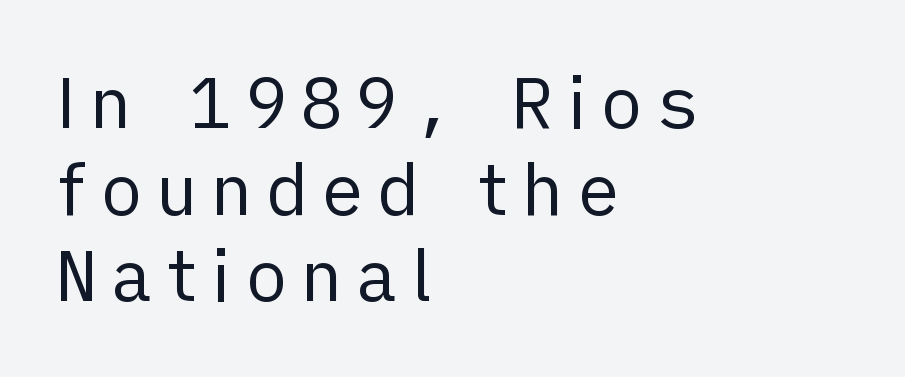
Heaviness? Minimal to ordinary, like unemphasized prose. The gap between lines stays unmarked. Stroke terminals: plain, sans-serif. Compared with a centered layout, this one pins lines to the left instead.
